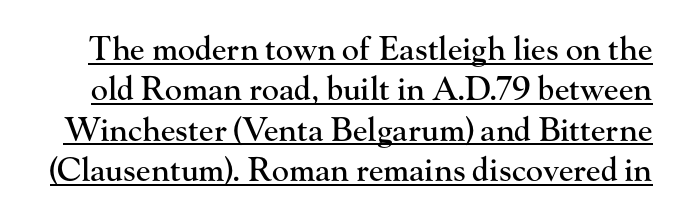
The image shows 32 px serif type, upright; set normal line spacing (1.26x), normal letter spacing, underlined; high stroke contrast and a small x-height.
